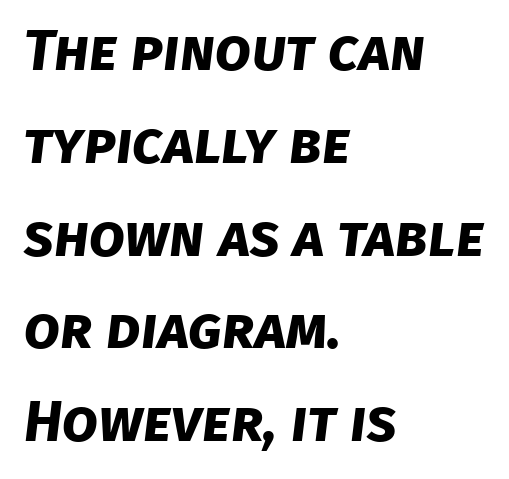
The image shows 58 px bold sans-serif type; set left-aligned, normal line spacing (1.6x), normal letter spacing, not underlined; low stroke contrast and a large x-height.
